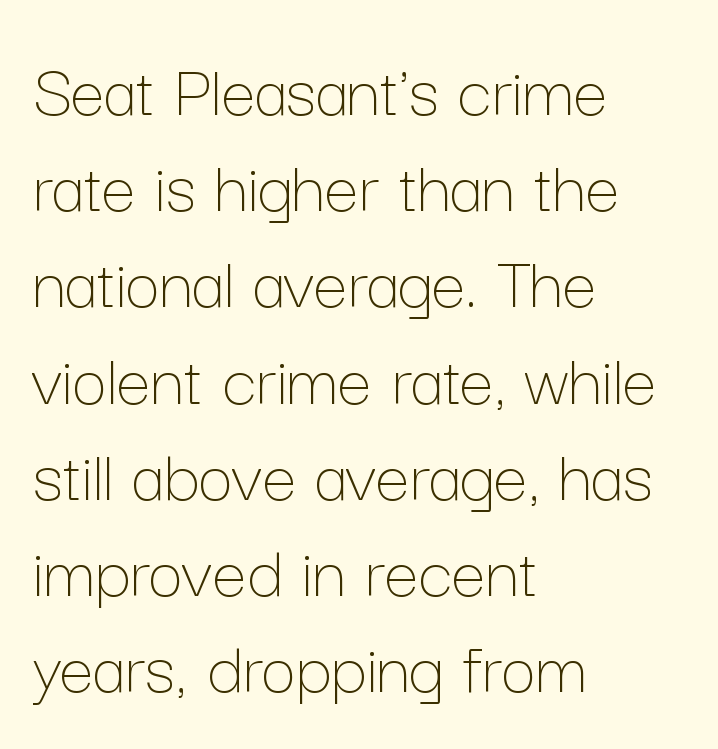
{"italic": "no", "bold": "no", "weight": "thin", "width": "normal", "stroke_contrast": "low", "x_height": "medium", "monospaced": "no", "underline": "no", "align": "left", "line_spacing": "normal", "line_spacing_ratio": 1.25, "letter_spacing": "normal", "letter_spacing_em": 0.0, "glyph_px": 77}
